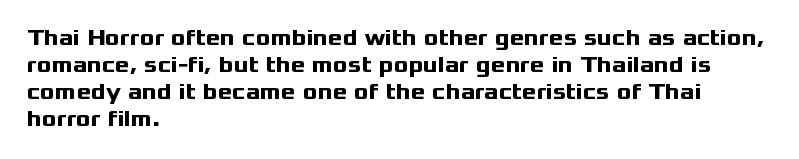
Q: Is the text bold? A: Yes.
Q: Is the text italic (slanted)? A: No, it is upright.
Q: Is the text underlined? A: No.
Q: How is the paragraph aligned? A: Left-aligned.
Q: Is the spacing between letters normal or unusually wide? A: Normal.
